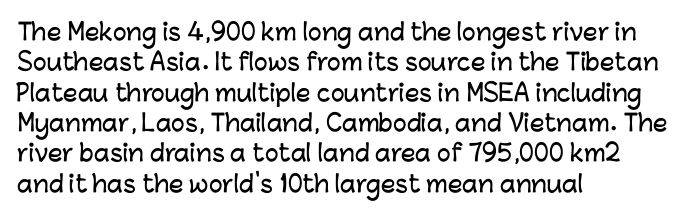
{"italic": "no", "underline": "no", "align": "left", "line_spacing": "normal", "line_spacing_ratio": 1.32, "letter_spacing": "normal", "letter_spacing_em": 0.0, "glyph_px": 23}
